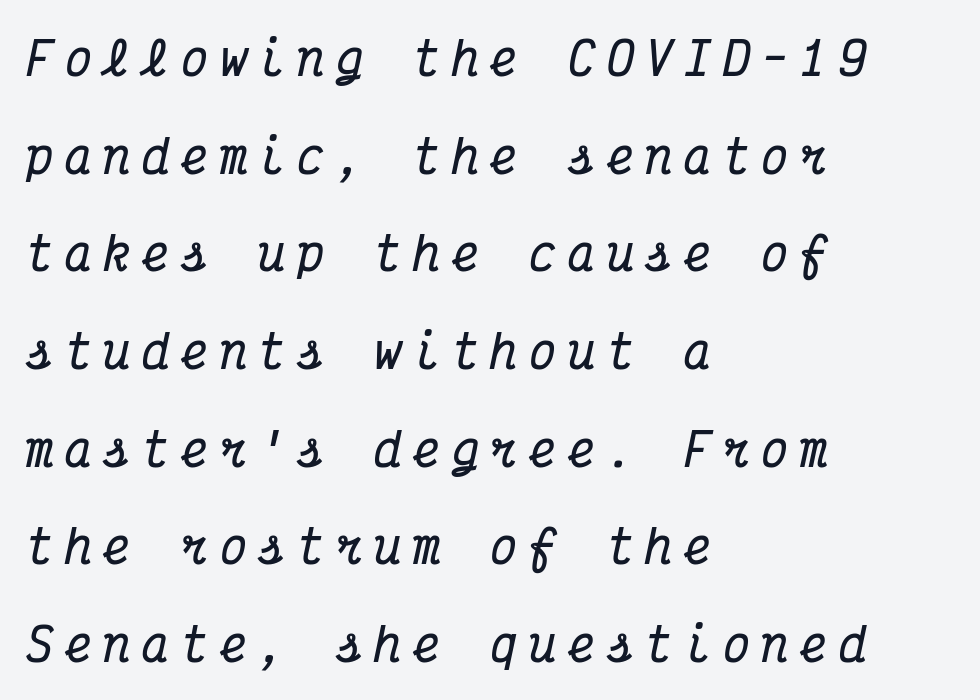
The image shows 45 px bold, condensed serif type, italic (leaning right), monospaced; set left-aligned, loose line spacing (2.17x), unusually wide letter spacing (+0.26 em), not underlined; medium stroke contrast and a medium x-height.
